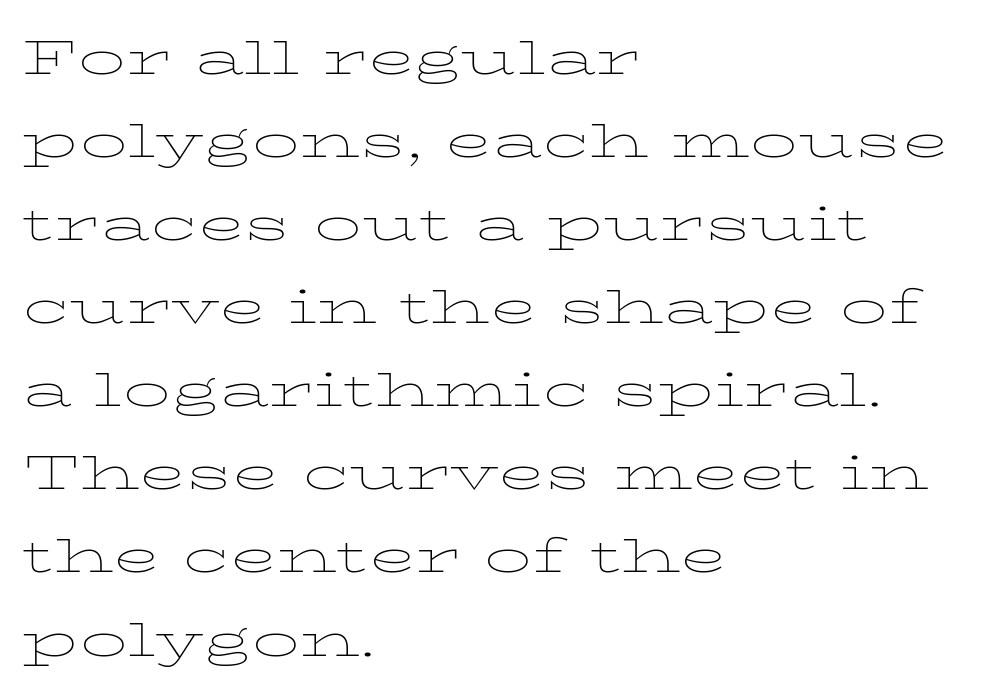
Letters rest on an invisible, unmarked baseline. Horizontal alignment here is leftward, the default for most running prose. Character widths vary here, with narrow letters taking less room than wide ones. Words appear dense and cohesive because spacing is normal. Stroke mass is kept to a normal reading level or below.
